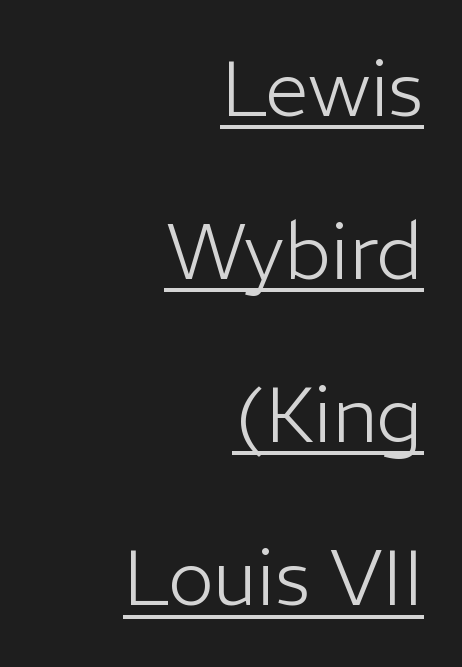
The image shows 78 px light sans-serif type, upright; set right-aligned, loose line spacing (2.09x), normal letter spacing, underlined; low stroke contrast and a medium x-height.
